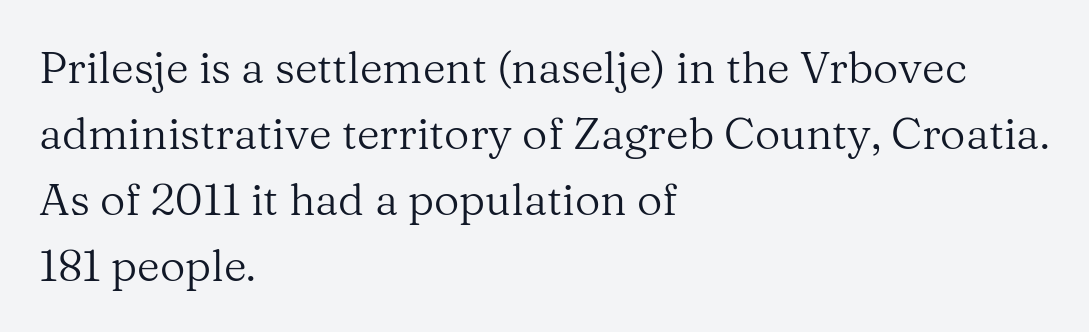
Q: Is the text bold? A: No.
Q: Is the text italic (slanted)? A: No, it is upright.
Q: Is the typeface a serif or a sans-serif typeface? A: Serif.
Q: Is the text underlined? A: No.
Q: How is the paragraph aligned? A: Left-aligned.
Q: Is the spacing between letters normal or unusually wide? A: Normal.
Q: Is the spacing between lines tight, normal or loose? A: Normal.
Q: Width (condensed, normal, or wide)? A: Normal.
Q: Stroke contrast? A: Medium.
Q: x-height? A: Medium.
Q: Monospaced? A: No.
